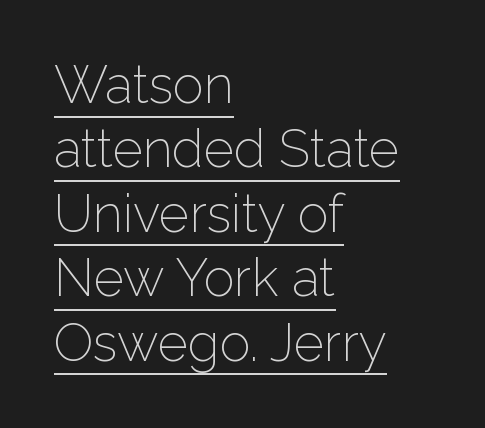
{"serif": "no", "italic": "no", "bold": "no", "weight": "light", "width": "normal", "stroke_contrast": "low", "x_height": "medium", "monospaced": "no", "underline": "yes", "align": "left", "line_spacing_ratio": 1.24, "letter_spacing": "normal", "letter_spacing_em": 0.0, "glyph_px": 52}
